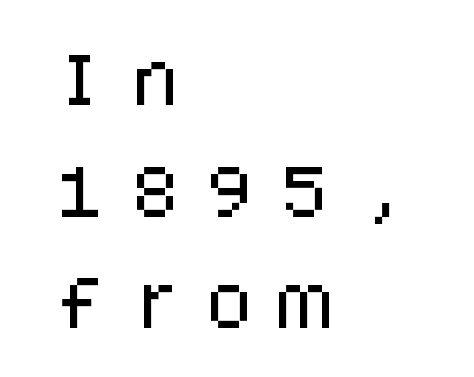
Q: Is the text italic (slanted)? A: No, it is upright.
Q: Is the typeface a serif or a sans-serif typeface? A: Sans-serif.
Q: Is the text underlined? A: No.
Q: How is the paragraph aligned? A: Left-aligned.
Q: Is the spacing between letters normal or unusually wide? A: Unusually wide.
Q: Is the spacing between lines tight, normal or loose? A: Loose.
Q: Width (condensed, normal, or wide)? A: Normal.
Q: Stroke contrast? A: Low.
Q: x-height? A: Large.
Q: Monospaced? A: Yes.
